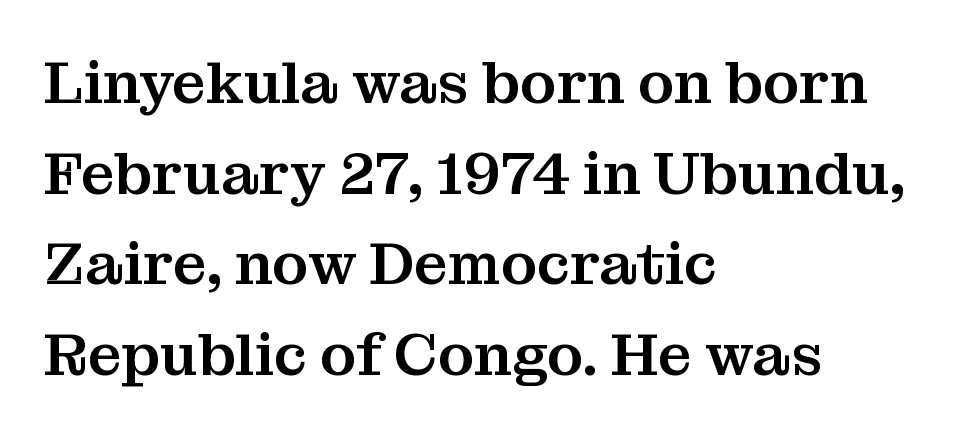
{"serif": "yes", "italic": "no", "width": "normal", "stroke_contrast": "medium", "x_height": "medium", "monospaced": "no", "underline": "no", "align": "left", "line_spacing": "normal", "line_spacing_ratio": 1.51, "letter_spacing": "normal", "letter_spacing_em": 0.0, "glyph_px": 60}
